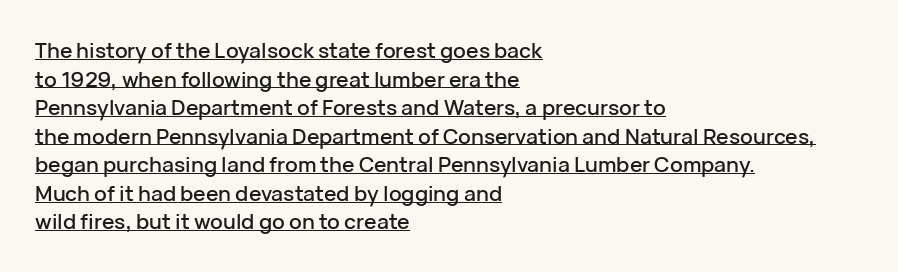
What decoration does the sample have? An underline. The line texture is even and compact thanks to regular tracking. A typesetter would call this leading conventional body-copy spacing. Posture: straight, roman, zero tilt. The rendering anchors every line to the left-hand side.
